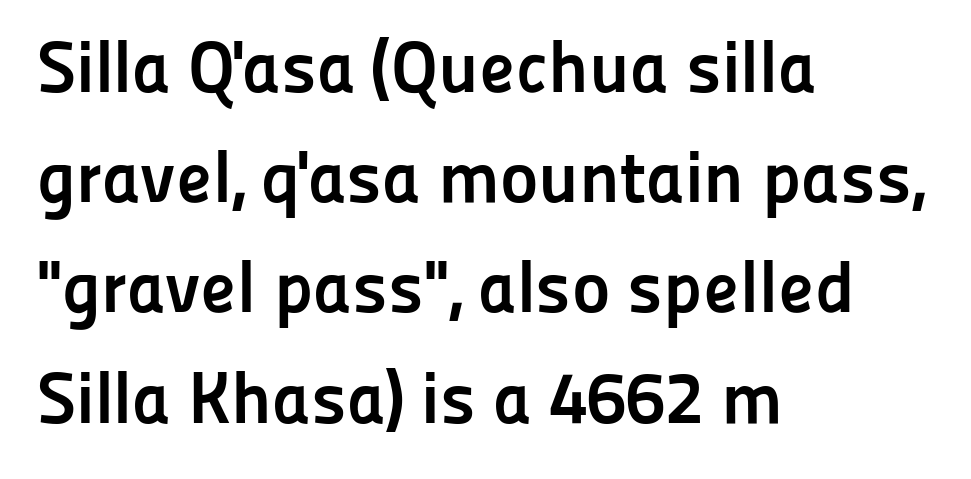
The image shows 73 px semibold sans-serif type, upright; set left-aligned, normal line spacing (1.51x), normal letter spacing, not underlined; low stroke contrast and a medium x-height.
